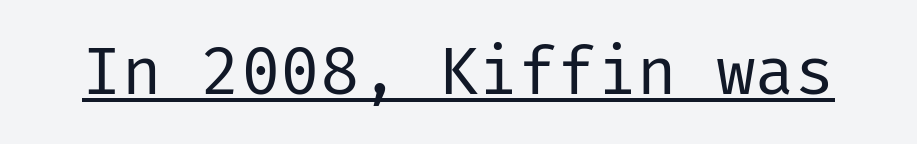
{"serif": "no", "italic": "no", "bold": "no", "weight": "regular", "width": "normal", "stroke_contrast": "low", "x_height": "medium", "underline": "yes", "letter_spacing": "normal", "letter_spacing_em": 0.0, "glyph_px": 66}
